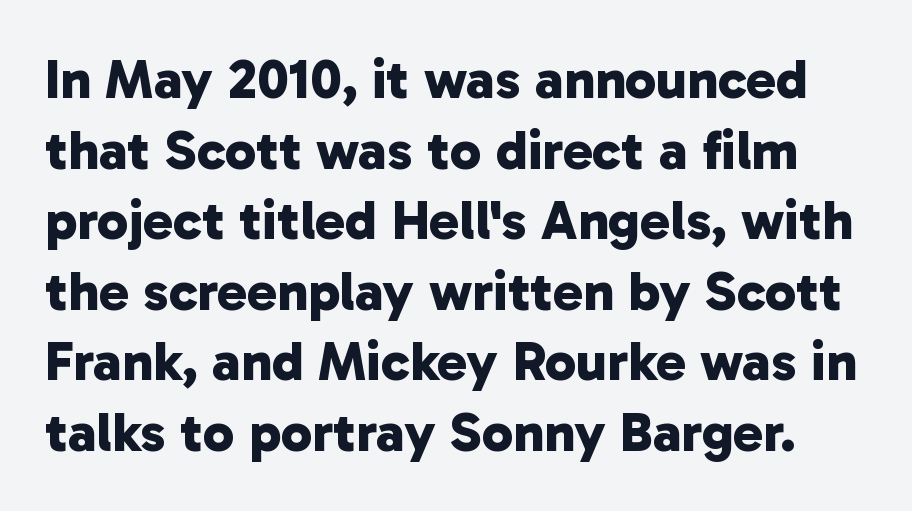
Q: Is the text bold? A: Yes.
Q: Is the typeface a serif or a sans-serif typeface? A: Sans-serif.
Q: Is the text underlined? A: No.
Q: Is the spacing between letters normal or unusually wide? A: Normal.
Q: Is the spacing between lines tight, normal or loose? A: Normal.
Q: Width (condensed, normal, or wide)? A: Normal.
Q: Stroke contrast? A: Low.
Q: x-height? A: Medium.
Q: Monospaced? A: No.
